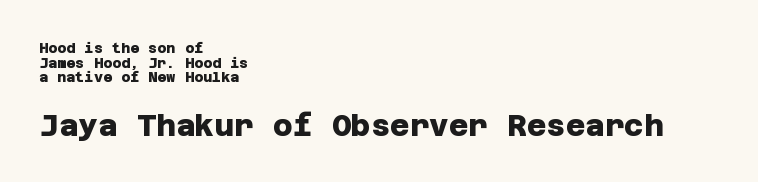
Q: Is the text bold? A: Yes.
Q: Is the typeface a serif or a sans-serif typeface? A: Sans-serif.
Q: Is the text underlined? A: No.
Q: How is the paragraph aligned? A: Left-aligned.
Q: Is the spacing between letters normal or unusually wide? A: Normal.
Q: Is the spacing between lines tight, normal or loose? A: Tight.
Q: Which block of text is set in a larger size, the first (top) or the second (bottom)? A: The second (bottom) one.
Q: Width (condensed, normal, or wide)? A: Normal.
Q: Stroke contrast? A: Low.
Q: x-height? A: Large.
